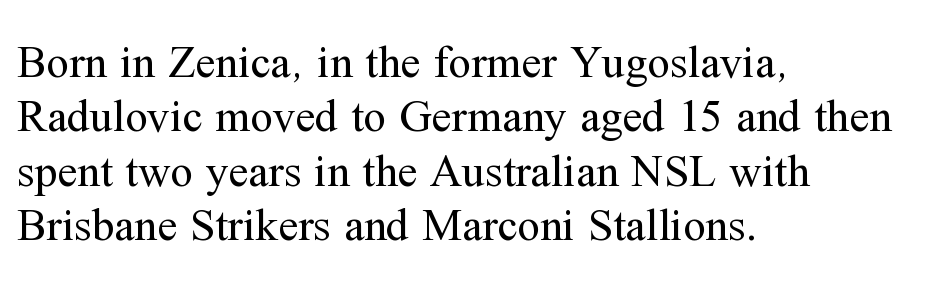
The image shows 45 px regular-weight serif type, upright; set left-aligned, line spacing 1.21x, normal letter spacing, not underlined; medium stroke contrast and a medium x-height.
